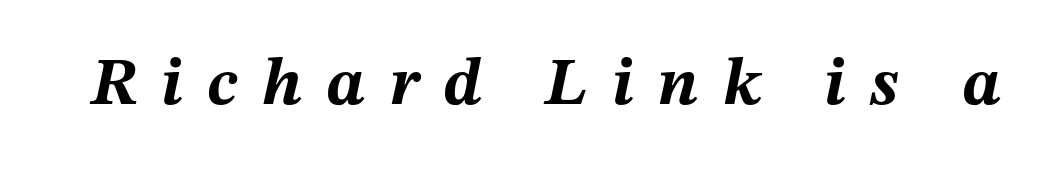
This sample uses expanded letter spacing, leaving extra air between glyphs. The space beneath each line is pristine and unruled. In terms of weight, the rendering is a true, heavy bold. Here the designer chose a conventional face with non-uniform glyph widths. The specimen reads as italic at a glance.
